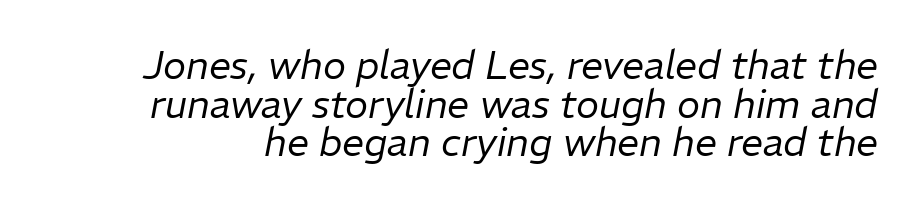
Q: Is the text bold? A: No.
Q: Is the text italic (slanted)? A: Yes, it leans right by about 11 degrees.
Q: Is the text underlined? A: No.
Q: Is the spacing between letters normal or unusually wide? A: Normal.
Q: Is the spacing between lines tight, normal or loose? A: Tight.
Q: Width (condensed, normal, or wide)? A: Normal.
Q: Stroke contrast? A: Low.
Q: x-height? A: Medium.
Q: Monospaced? A: No.
